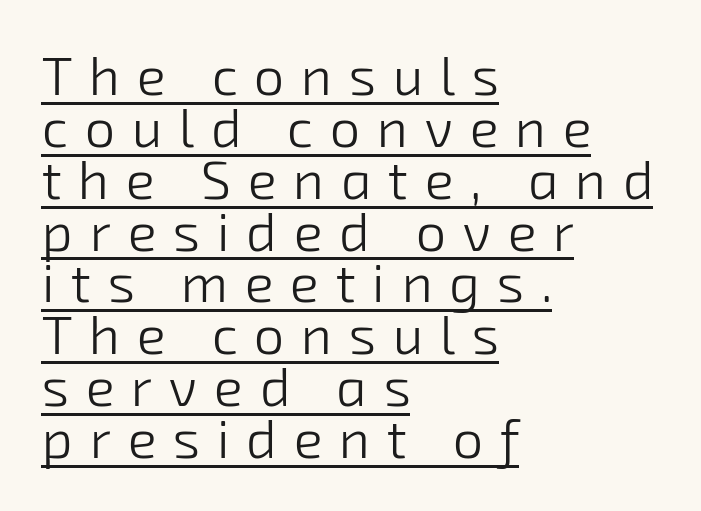
Q: Is the text bold? A: No.
Q: Is the typeface a serif or a sans-serif typeface? A: Sans-serif.
Q: Is the text underlined? A: Yes.
Q: How is the paragraph aligned? A: Left-aligned.
Q: Is the spacing between letters normal or unusually wide? A: Unusually wide.
Q: Is the spacing between lines tight, normal or loose? A: Tight.
Q: Width (condensed, normal, or wide)? A: Normal.
Q: Stroke contrast? A: Low.
Q: x-height? A: Medium.
Q: Monospaced? A: No.
